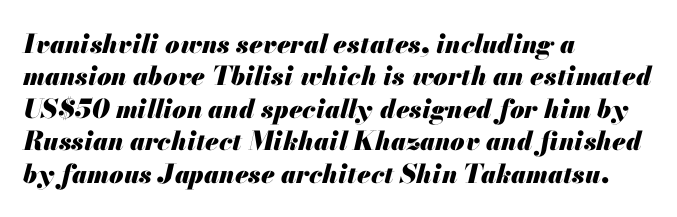
Q: Is the text bold? A: Yes.
Q: Is the text italic (slanted)? A: Yes, it leans right by about 13 degrees.
Q: Is the text underlined? A: No.
Q: How is the paragraph aligned? A: Left-aligned.
Q: Is the spacing between letters normal or unusually wide? A: Normal.
Q: Is the spacing between lines tight, normal or loose? A: Normal.
